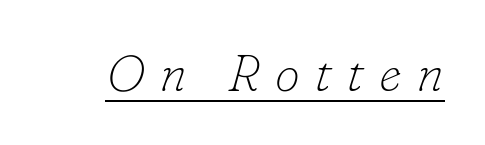
Typographically, this falls in the serif category. Look at the tracking — it's clearly loosened, letters drifting apart. Style check: oblique. Do the characters align in a grid? No, the font is proportional. Weight: in the light-to-regular range.
